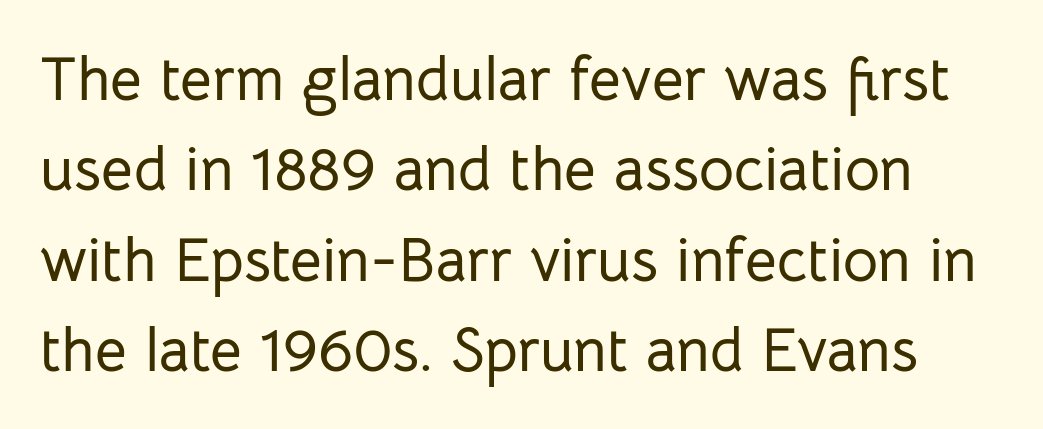
Q: Is the text italic (slanted)? A: No, it is upright.
Q: Is the typeface a serif or a sans-serif typeface? A: Sans-serif.
Q: Is the text underlined? A: No.
Q: Is the spacing between letters normal or unusually wide? A: Normal.
Q: Is the spacing between lines tight, normal or loose? A: Normal.
Q: Width (condensed, normal, or wide)? A: Normal.
Q: Stroke contrast? A: Low.
Q: x-height? A: Medium.
Q: Monospaced? A: No.
